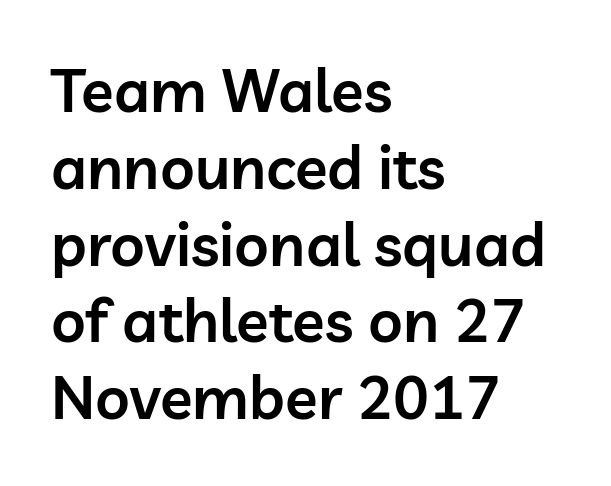
{"serif": "no", "italic": "no", "bold": "semi", "weight": "semibold", "width": "normal", "stroke_contrast": "low", "x_height": "medium", "monospaced": "no", "underline": "no", "align": "left", "line_spacing": "normal", "line_spacing_ratio": 1.28, "letter_spacing": "normal", "letter_spacing_em": 0.0, "glyph_px": 60}
